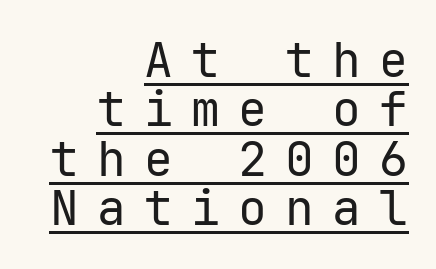
The image shows 48 px regular-weight sans-serif type, upright, monospaced; set right-aligned, tight line spacing (1.03x), unusually wide letter spacing (+0.38 em), underlined; low stroke contrast and a medium x-height.
